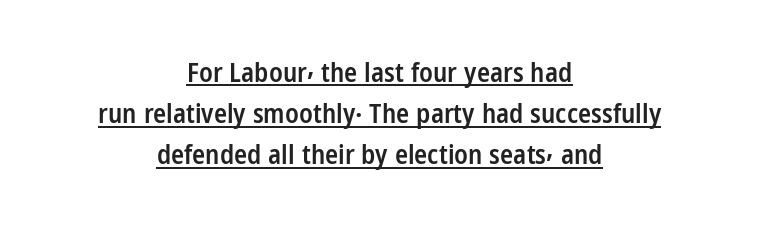
Stems and bowls a touch heavier than normal — semibold. Regular leading. The letters stand upright; this is a roman face. These characters rest on top of a visible drawn line.
